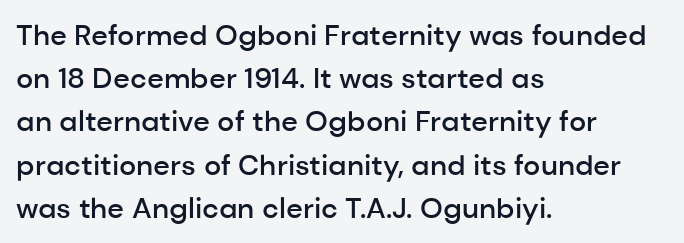
The image shows 29 px semibold sans-serif type, upright; set left-aligned, normal line spacing (1.49x), normal letter spacing, not underlined; low stroke contrast and a medium x-height.
